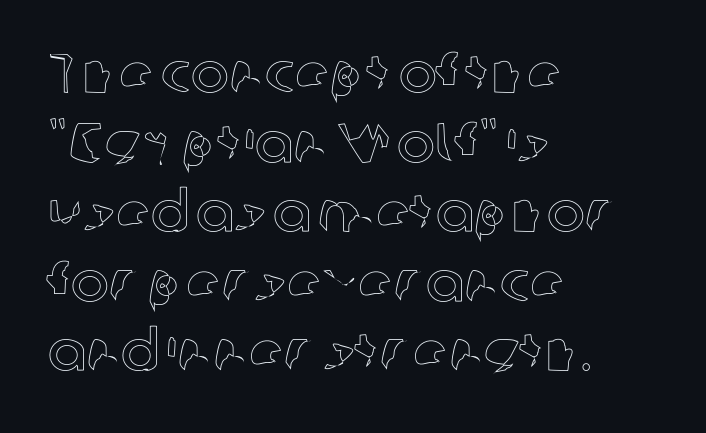
The image shows 57 px text type, upright; set left-aligned, line spacing 1.22x, normal letter spacing, not underlined; a medium x-height.
